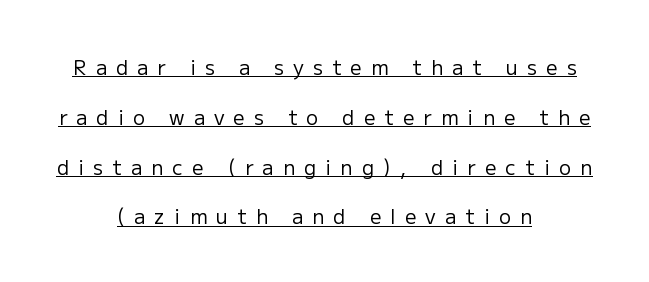
Interline gaps are noticeably wide in this sample. No italicization has been applied; the sample stays upright. The rendered words wear a rule along their underside. Characters follow at a spacing far wider than the type designer built in.
